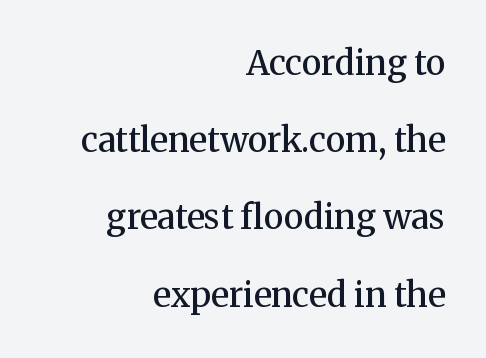
Horizontal alignment here is rightward, an uncommon choice for prose. Characters remain perfectly vertical along every line. Classification — serif. Character widths vary here, with narrow letters taking less room than wide ones. Set as a demibold, roughly 600 on the weight scale. Tracking value appears to be zero — textbook default spacing.
